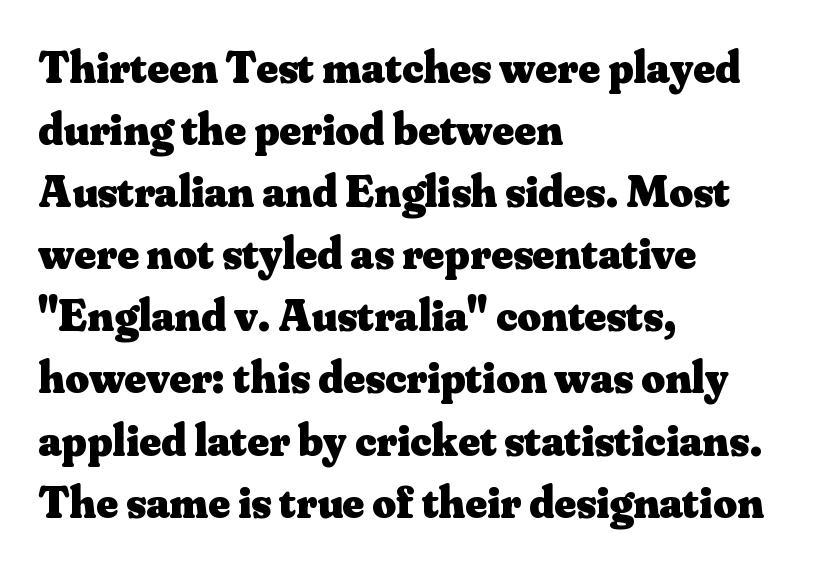
You can tell from the footed stems that serif type was used. Short note: letters normally spaced. The rendering uses natural spacing where letterforms have individual widths. Quick note: underline off. This is roman type, the default non-slanted kind. Stroke thickness is high; the sample reads as a true bold.
